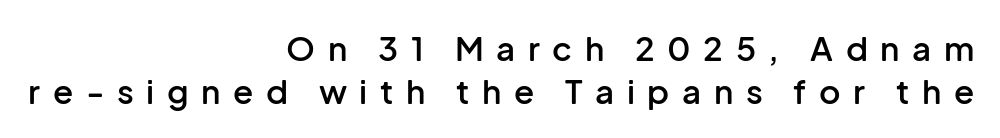
The image shows 33 px semibold sans-serif type, upright; set right-aligned, normal line spacing (1.3x), unusually wide letter spacing (+0.38 em), not underlined; low stroke contrast and a medium x-height.
